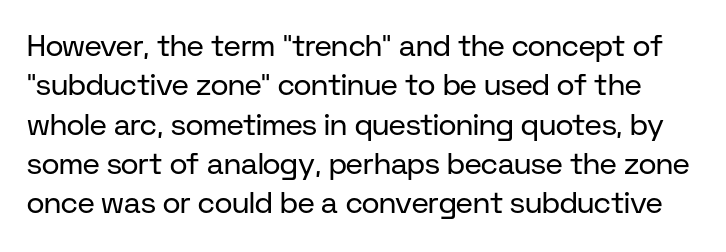
The image shows 30 px regular-weight sans-serif type, upright; set normal line spacing (1.31x), normal letter spacing, not underlined; low stroke contrast and a medium x-height.
